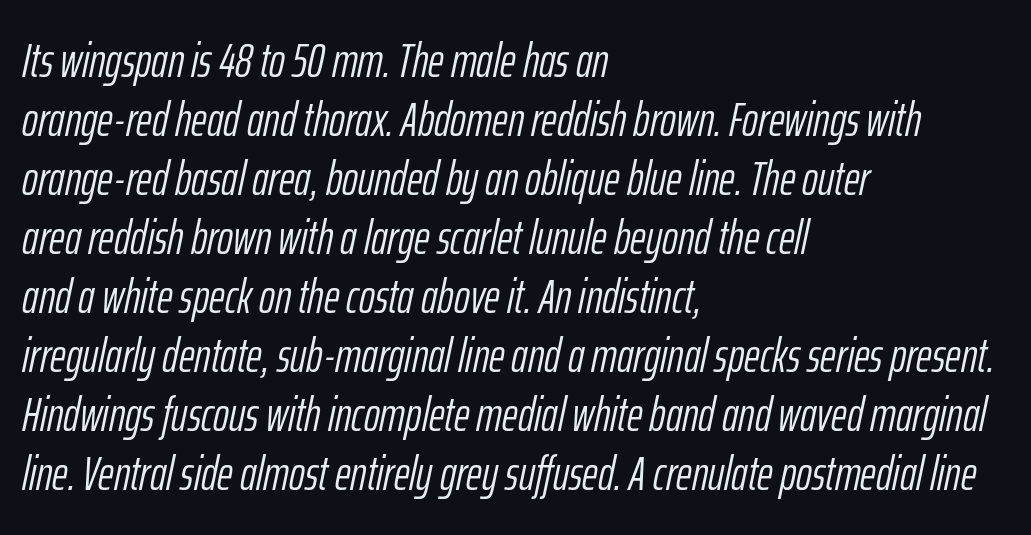
These lines are rendered in a variable-pitch font. The letters sit at their default tracking, neither squeezed nor spread. The gap between lines stays unmarked. A typesetter would mark this as italic.
